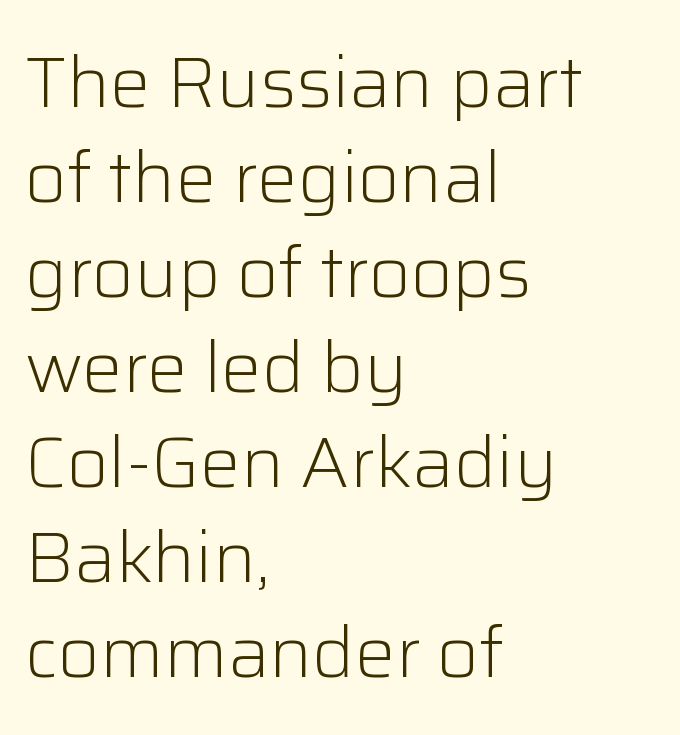
{"serif": "no", "italic": "no", "bold": "no", "weight": "light", "width": "normal", "stroke_contrast": "low", "x_height": "medium", "monospaced": "no", "underline": "no", "align": "left", "line_spacing": "normal", "line_spacing_ratio": 1.32, "letter_spacing": "normal", "letter_spacing_em": 0.0, "glyph_px": 72}
